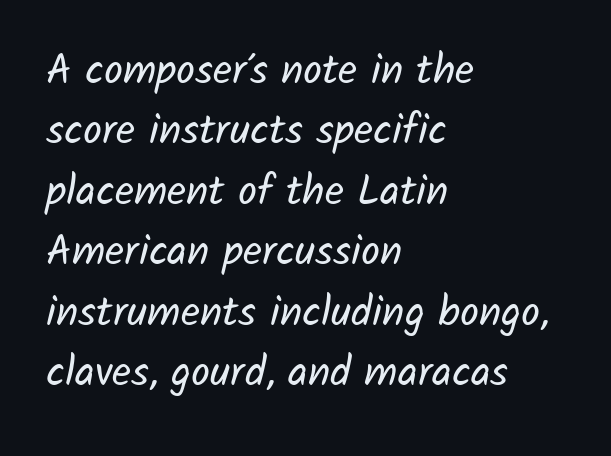
{"serif": "no", "bold": "no", "weight": "regular", "width": "normal", "stroke_contrast": "low", "x_height": "medium", "monospaced": "no", "underline": "no", "align": "left", "line_spacing": "normal", "line_spacing_ratio": 1.44, "letter_spacing": "normal", "letter_spacing_em": 0.0, "glyph_px": 42}
